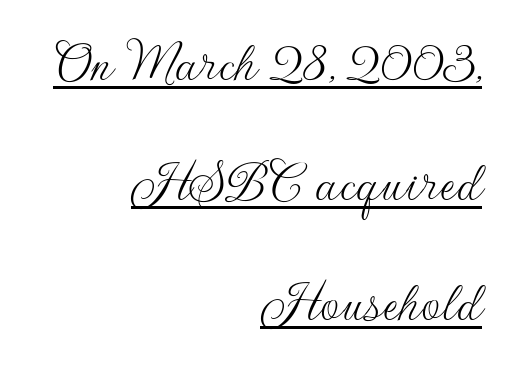
Q: Is the text bold? A: No.
Q: Is the text italic (slanted)? A: Yes.
Q: Is the typeface a serif or a sans-serif typeface? A: Sans-serif.
Q: Is the text underlined? A: Yes.
Q: How is the paragraph aligned? A: Right-aligned.
Q: Is the spacing between letters normal or unusually wide? A: Normal.
Q: Is the spacing between lines tight, normal or loose? A: Loose.
Q: Width (condensed, normal, or wide)? A: Normal.
Q: Stroke contrast? A: Low.
Q: x-height? A: Small.
Q: Monospaced? A: No.
